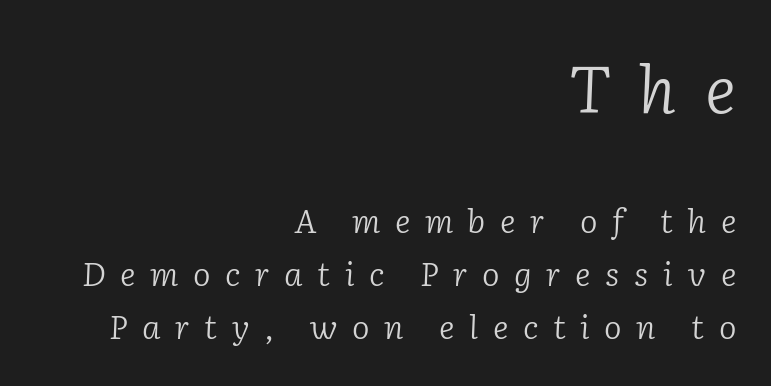
Q: Is the text bold? A: No.
Q: Is the text italic (slanted)? A: Yes, it leans right by about 2 degrees.
Q: Is the typeface a serif or a sans-serif typeface? A: Serif.
Q: Is the text underlined? A: No.
Q: How is the paragraph aligned? A: Right-aligned.
Q: Is the spacing between letters normal or unusually wide? A: Unusually wide.
Q: Is the spacing between lines tight, normal or loose? A: Normal.
Q: Which block of text is set in a larger size, the first (top) or the second (bottom)? A: The first (top) one.
Q: Width (condensed, normal, or wide)? A: Normal.
Q: Stroke contrast? A: Low.
Q: x-height? A: Medium.
Q: Monospaced? A: No.
